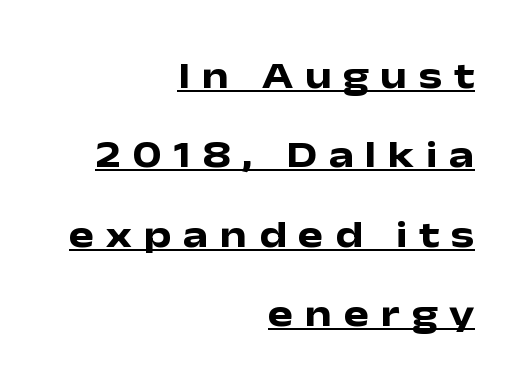
The image shows 38 px heavy, wide sans-serif type, upright; set right-aligned, loose line spacing (2.09x), unusually wide letter spacing (+0.3 em), underlined; low stroke contrast and a medium x-height.
